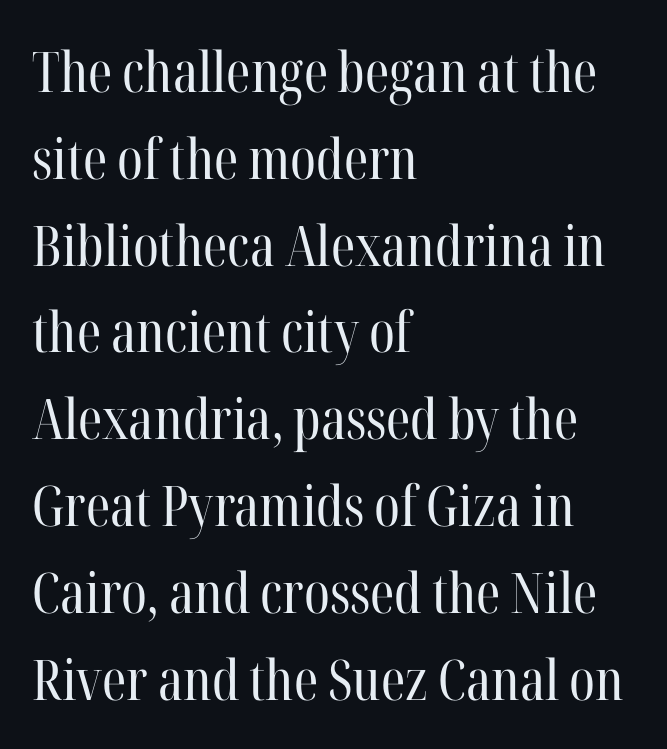
Reading down the column, the eye jumps a familiar distance to each next line. It's the straight-up-and-down kind of type. Character widths vary here, with narrow letters taking less room than wide ones. A clean baseline with only descenders dipping below it. Weight: regular or lighter.
